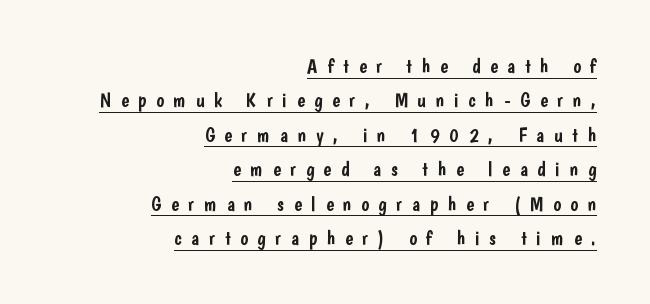
What stands out about the letter spacing? Its width — letters are far apart. A continuous stroke trails under the words, as in a hyperlink. The letters stand straight up with perfectly vertical stems. The rendering anchors every line to the right-hand side.
